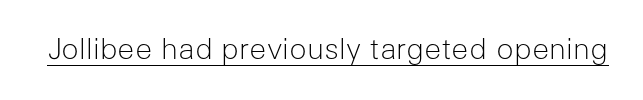
Think of a printed novel: that variable character pitch is what you see here. Nope, not italic — everything's standing straight. What stands out about the letter spacing? Nothing — it is the standard amount. Students, observe the line beneath the letters — that is underlining. The type family on display is of the sans-serif kind. Caption: face not bold, strokes unweighted.
